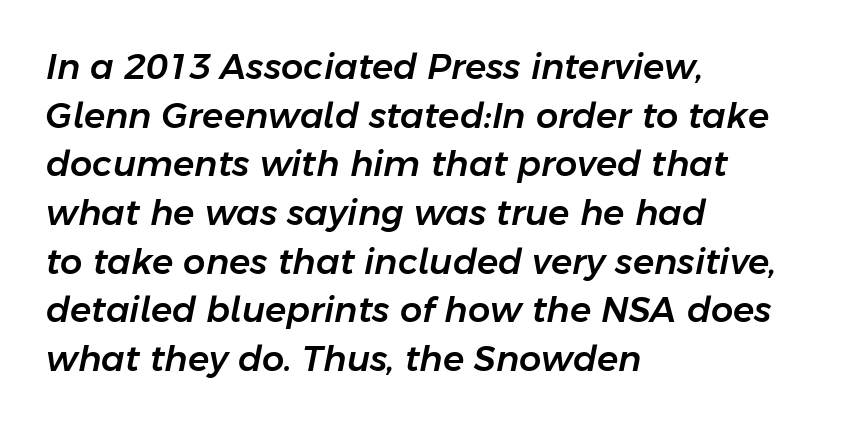
The image shows 35 px text type, italic (leaning right); set left-aligned, normal line spacing (1.39x), normal letter spacing, not underlined; low stroke contrast and a medium x-height.
